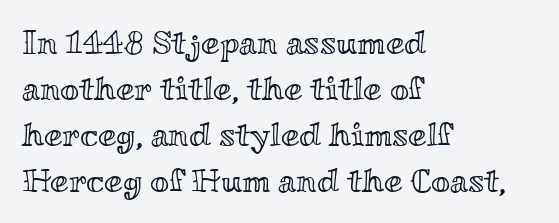
The image shows 33 px wide type, upright; set left-aligned, normal line spacing (1.39x), normal letter spacing, not underlined; a small x-height.
